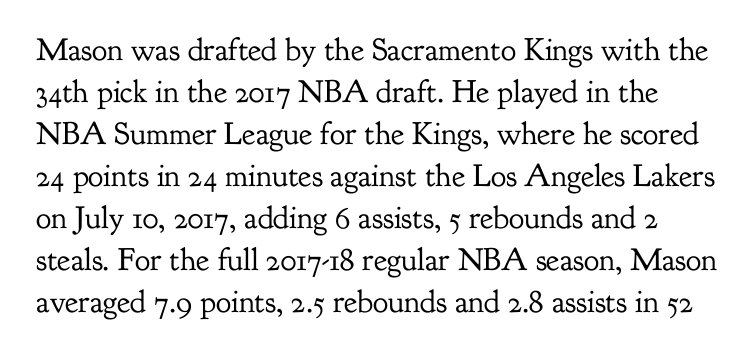
{"serif": "yes", "italic": "no", "bold": "no", "weight": "regular", "width": "normal", "stroke_contrast": "low", "x_height": "small", "monospaced": "no", "underline": "no", "line_spacing": "normal", "line_spacing_ratio": 1.31, "letter_spacing": "normal", "letter_spacing_em": 0.0, "glyph_px": 32}
